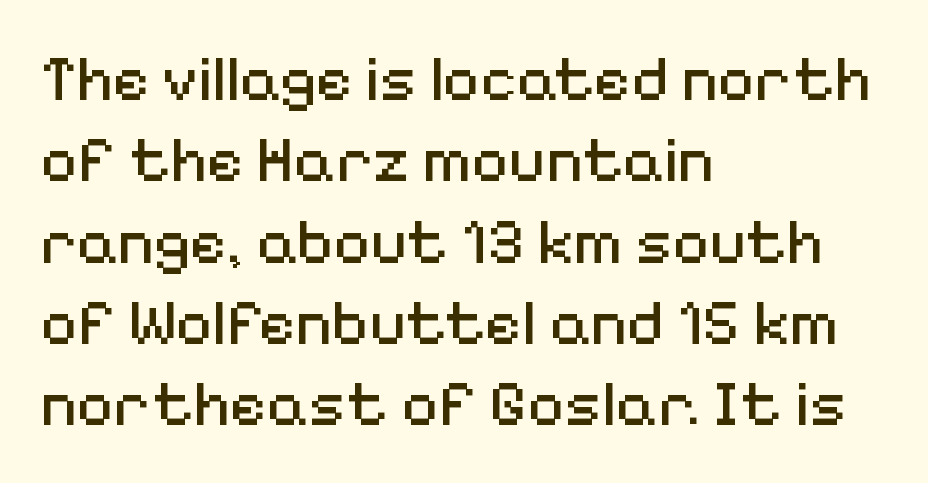
{"serif": "no", "italic": "no", "bold": "no", "weight": "regular", "width": "normal", "stroke_contrast": "medium", "x_height": "medium", "monospaced": "no", "underline": "no", "align": "left", "line_spacing": "normal", "line_spacing_ratio": 1.27, "letter_spacing": "normal", "letter_spacing_em": 0.0, "glyph_px": 64}
